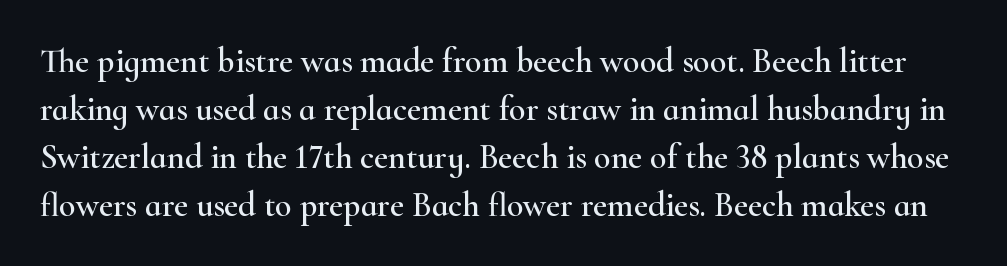
One glance says typical: line gaps are just what's usual. Do the letters lean? They stand straight. Spacing between characters is what you'd get straight out of the box. Type without underlining.
